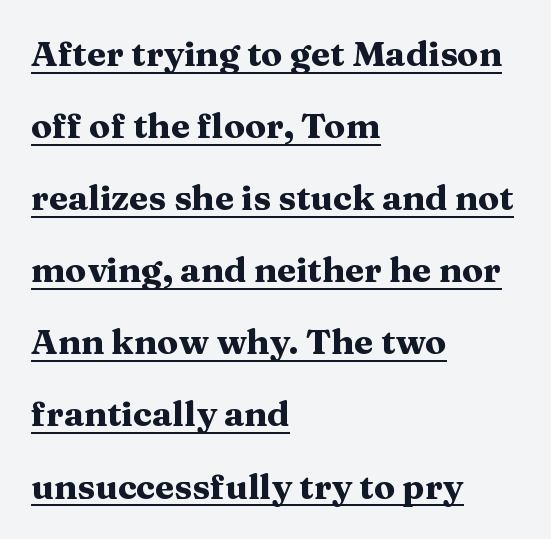
{"serif": "yes", "italic": "no", "bold": "yes", "weight": "heavy", "width": "wide", "stroke_contrast": "medium", "x_height": "medium", "monospaced": "no", "underline": "yes", "align": "left", "line_spacing": "loose", "line_spacing_ratio": 2.06, "letter_spacing": "normal", "letter_spacing_em": 0.0, "glyph_px": 35}
